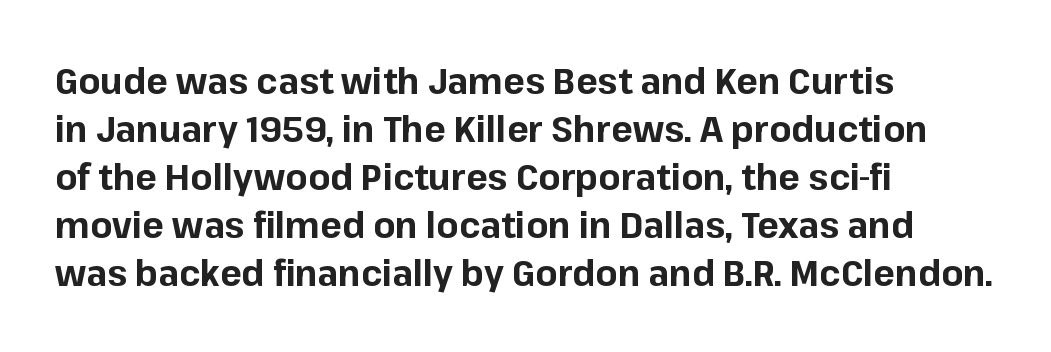
The image shows 36 px bold sans-serif type, upright; set left-aligned, normal line spacing (1.33x), normal letter spacing, not underlined; low stroke contrast and a medium x-height.
